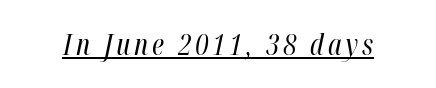
{"italic": "yes", "lean": "right", "slant_degrees": 12, "bold": "no", "weight": "regular", "width": "condensed", "stroke_contrast": "high", "x_height": "medium", "monospaced": "no", "underline": "yes", "glyph_px": 29}
